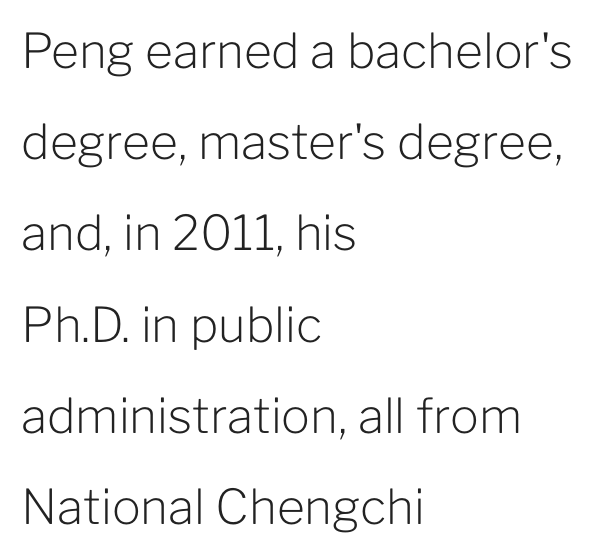
Bold? No — there's no thickening of the strokes. Successive baselines arrive slowly, with a big drop between each. Notice how the passage keeps a crisp vertical edge on the left only. The tracking reads as untouched default to a designer's eye. Here the designer chose a conventional face with non-uniform glyph widths. A bare baseline throughout the passage.
